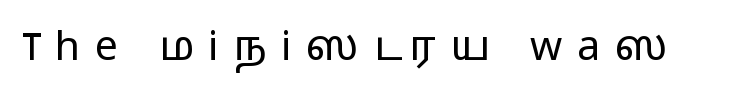
{"serif": "no", "italic": "no", "bold": "no", "weight": "light", "width": "wide", "stroke_contrast": "low", "x_height": "medium", "monospaced": "no", "underline": "no", "letter_spacing": "wide", "letter_spacing_em": 0.36, "glyph_px": 41}
